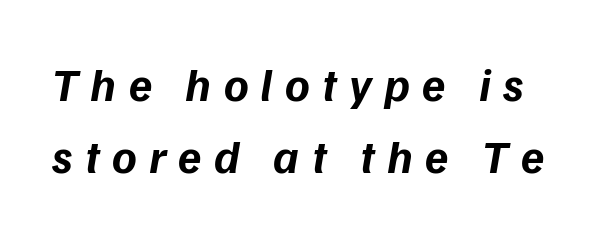
The image shows 47 px bold type, italic (leaning right); set normal line spacing (1.53x), unusually wide letter spacing (+0.26 em), not underlined; low stroke contrast and a medium x-height.
